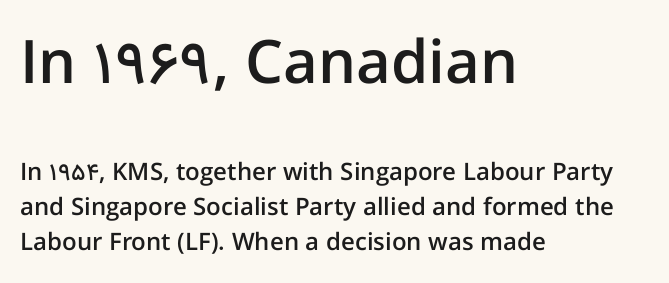
Q: Is the text bold? A: Semi-bold.
Q: Is the text italic (slanted)? A: No, it is upright.
Q: Is the typeface a serif or a sans-serif typeface? A: Sans-serif.
Q: Is the text underlined? A: No.
Q: How is the paragraph aligned? A: Left-aligned.
Q: Is the spacing between letters normal or unusually wide? A: Normal.
Q: Is the spacing between lines tight, normal or loose? A: Normal.
Q: Which block of text is set in a larger size, the first (top) or the second (bottom)? A: The first (top) one.
Q: Width (condensed, normal, or wide)? A: Normal.
Q: Stroke contrast? A: Low.
Q: x-height? A: Medium.
Q: Monospaced? A: No.
